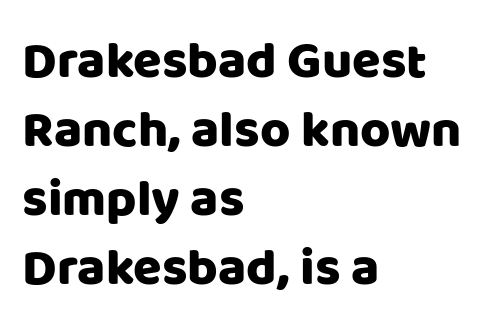
The image shows 52 px sans-serif type, upright; set left-aligned, normal line spacing (1.33x), normal letter spacing, not underlined; low stroke contrast and a large x-height.
